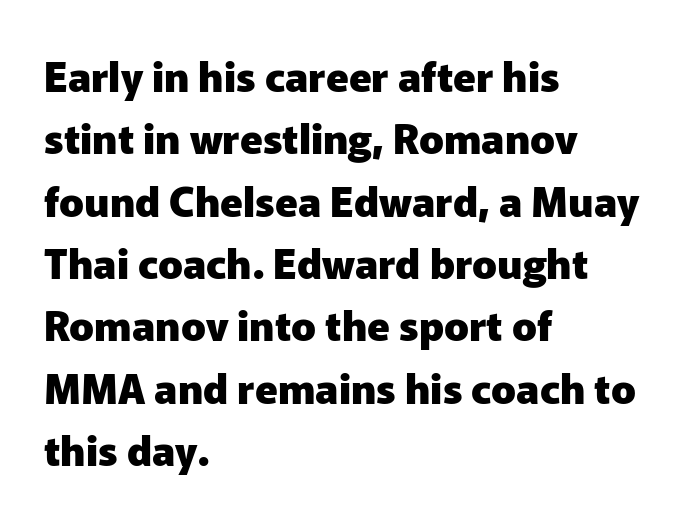
You can tell from the bare stems that sans-serif type was used. The lettering stays uniformly vertical, giving the passage a roman look. Heavy, bold letterforms. These lines are rendered in a variable-pitch font. Teacher's note: observe the even left margin — that is flush-left alignment. The tracking reads as untouched default to a designer's eye.
